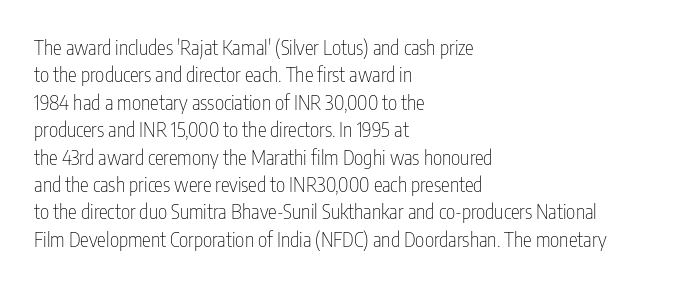
Q: Is the text bold? A: No.
Q: Is the text italic (slanted)? A: No, it is upright.
Q: Is the text underlined? A: No.
Q: How is the paragraph aligned? A: Left-aligned.
Q: Is the spacing between letters normal or unusually wide? A: Normal.
Q: Is the spacing between lines tight, normal or loose? A: Normal.
